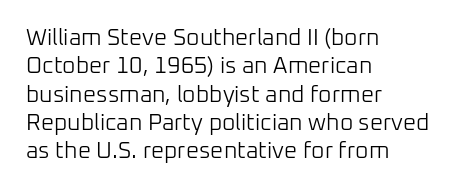
{"italic": "no", "bold": "no", "underline": "no", "align": "left", "line_spacing_ratio": 1.23, "letter_spacing": "normal", "letter_spacing_em": 0.0, "glyph_px": 23}
